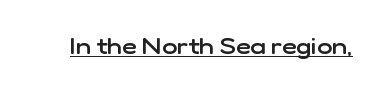
Q: Is the text bold? A: Semi-bold.
Q: Is the text italic (slanted)? A: No, it is upright.
Q: Is the text underlined? A: Yes.
Q: Is the spacing between letters normal or unusually wide? A: Normal.
